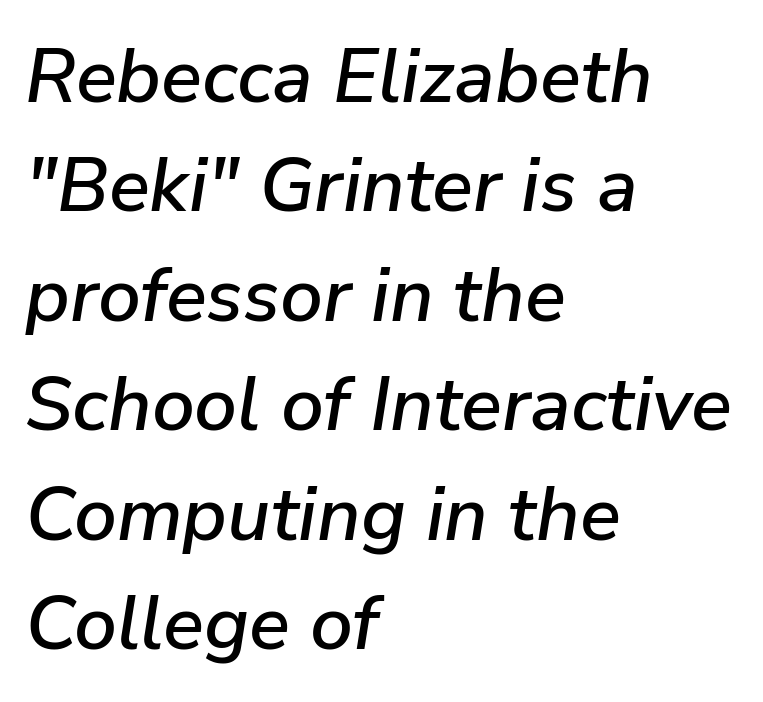
The image shows 76 px text type, italic (leaning right); set left-aligned, normal line spacing (1.44x), normal letter spacing, not underlined; low stroke contrast and a medium x-height.
